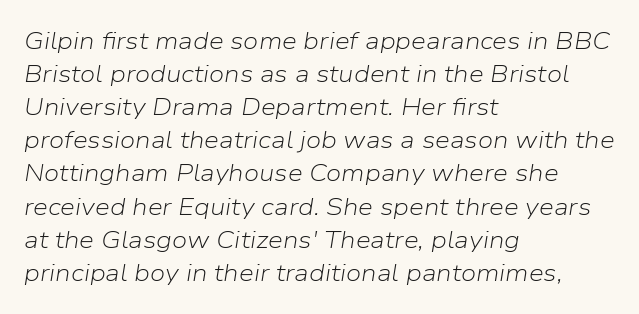
Q: Is the text bold? A: No.
Q: Is the text italic (slanted)? A: Yes, it leans right by about 9 degrees.
Q: Is the text underlined? A: No.
Q: How is the paragraph aligned? A: Left-aligned.
Q: Is the spacing between letters normal or unusually wide? A: Normal.
Q: Is the spacing between lines tight, normal or loose? A: Normal.
